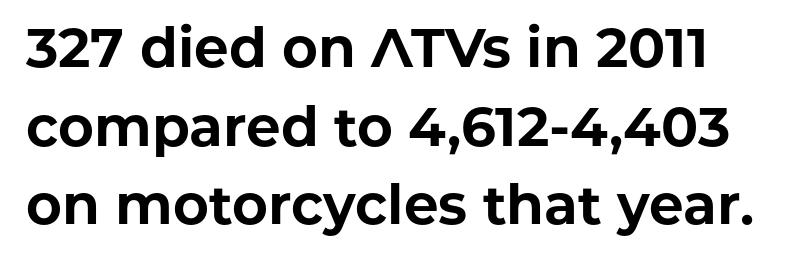
The image shows 55 px bold sans-serif type, upright; set normal line spacing (1.43x), normal letter spacing, not underlined; low stroke contrast and a medium x-height.
